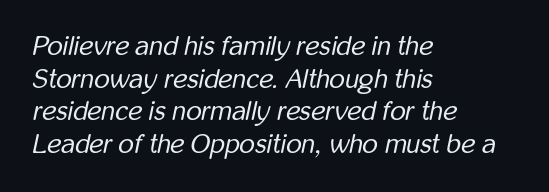
{"italic": "yes", "lean": "right", "slant_degrees": 12, "bold": "no", "underline": "no", "align": "left", "line_spacing_ratio": 1.21, "letter_spacing": "normal", "letter_spacing_em": 0.0, "glyph_px": 27}
